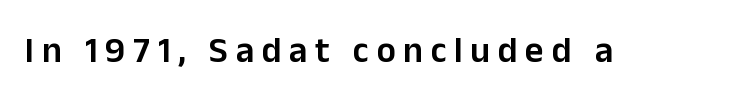
Is this a fixed-width face? No — the glyphs have proportional, varying widths. Look at the stroke-to-counter ratio: somewhat heavy, a semibold. The zone under the glyphs is completely vacant. Vertical strokes here are truly vertical.
